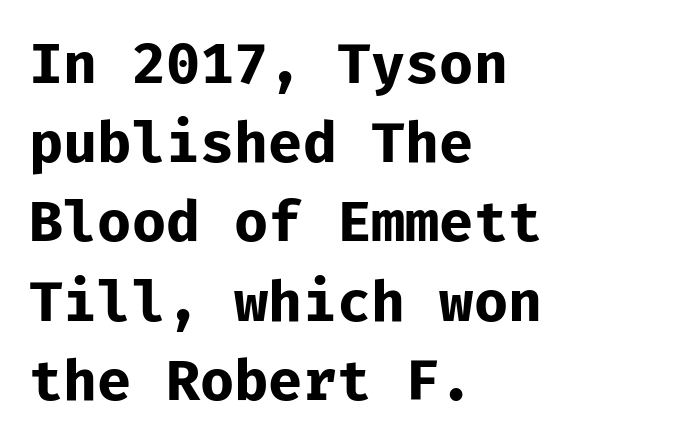
Q: Is the text bold? A: Yes.
Q: Is the text italic (slanted)? A: No, it is upright.
Q: Is the typeface a serif or a sans-serif typeface? A: Sans-serif.
Q: Is the text underlined? A: No.
Q: How is the paragraph aligned? A: Left-aligned.
Q: Is the spacing between letters normal or unusually wide? A: Normal.
Q: Is the spacing between lines tight, normal or loose? A: Normal.
Q: Width (condensed, normal, or wide)? A: Normal.
Q: Stroke contrast? A: Low.
Q: x-height? A: Medium.
Q: Monospaced? A: Yes.
